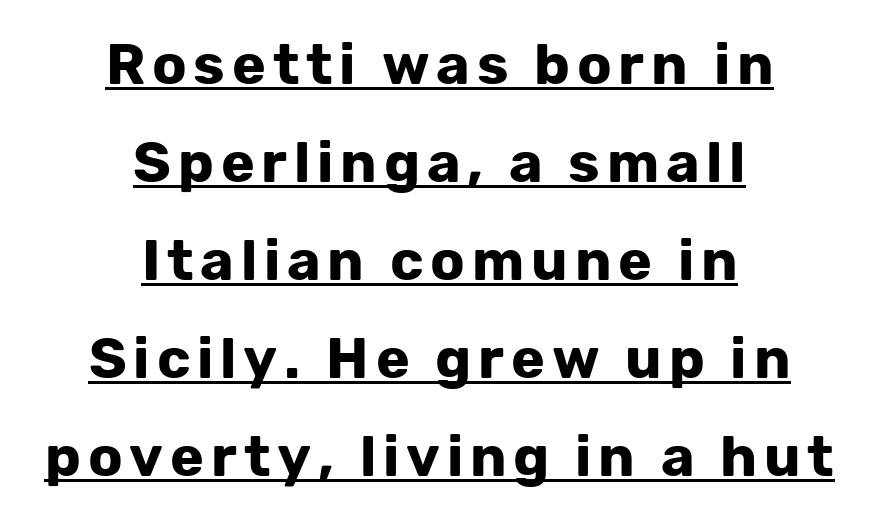
Q: Is the text bold? A: Yes.
Q: Is the text italic (slanted)? A: No, it is upright.
Q: Is the typeface a serif or a sans-serif typeface? A: Sans-serif.
Q: Is the text underlined? A: Yes.
Q: How is the paragraph aligned? A: Centered.
Q: Width (condensed, normal, or wide)? A: Normal.
Q: Stroke contrast? A: Low.
Q: x-height? A: Medium.
Q: Monospaced? A: No.
